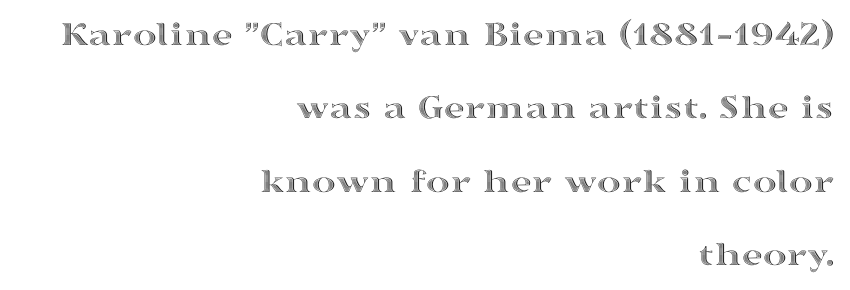
Q: Is the text italic (slanted)? A: No, it is upright.
Q: Is the text underlined? A: No.
Q: How is the paragraph aligned? A: Right-aligned.
Q: Is the spacing between letters normal or unusually wide? A: Normal.
Q: Is the spacing between lines tight, normal or loose? A: Loose.
Q: Width (condensed, normal, or wide)? A: Wide.
Q: x-height? A: Medium.
Q: Monospaced? A: No.
